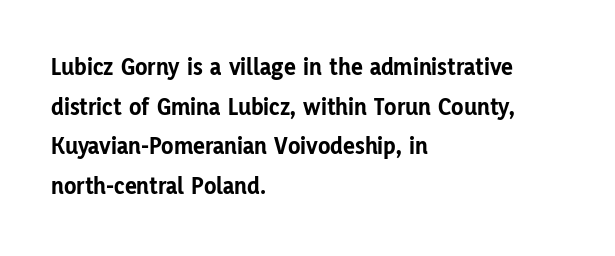
{"italic": "no", "bold": "yes", "underline": "no", "align": "left", "line_spacing": "normal", "line_spacing_ratio": 1.59, "letter_spacing": "normal", "letter_spacing_em": 0.0, "glyph_px": 25}
